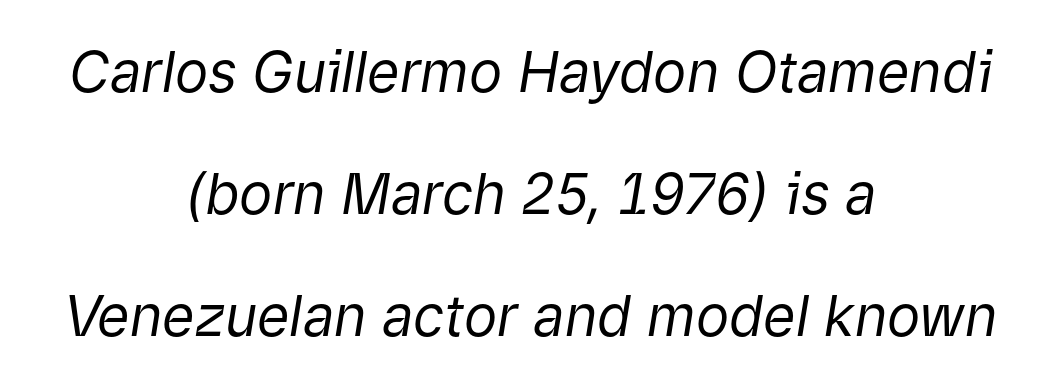
{"italic": "yes", "lean": "right", "slant_degrees": 9, "bold": "no", "weight": "regular", "width": "normal", "stroke_contrast": "low", "x_height": "medium", "monospaced": "no", "underline": "no", "align": "center", "line_spacing": "loose", "line_spacing_ratio": 2.18, "letter_spacing": "normal", "letter_spacing_em": 0.0, "glyph_px": 56}
